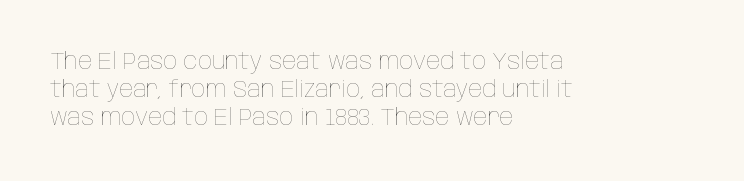
Q: Is the text bold? A: No.
Q: Is the text italic (slanted)? A: No, it is upright.
Q: Is the text underlined? A: No.
Q: How is the paragraph aligned? A: Left-aligned.
Q: Is the spacing between letters normal or unusually wide? A: Normal.
